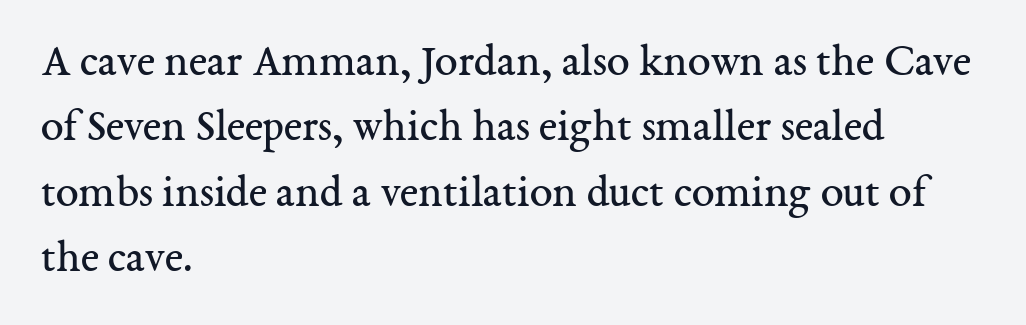
{"serif": "yes", "italic": "no", "bold": "no", "weight": "regular", "width": "normal", "stroke_contrast": "medium", "x_height": "medium", "monospaced": "no", "underline": "no", "align": "left", "line_spacing": "normal", "line_spacing_ratio": 1.42, "letter_spacing": "normal", "letter_spacing_em": 0.0, "glyph_px": 46}
